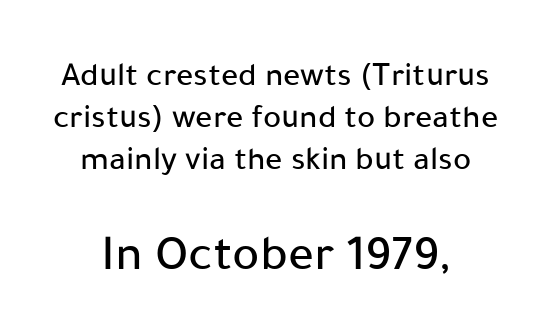
{"serif": "no", "italic": "no", "width": "normal", "stroke_contrast": "low", "x_height": "medium", "monospaced": "no", "underline": "no", "align": "center", "line_spacing_ratio": 1.23, "letter_spacing": "normal", "letter_spacing_em": 0.0, "larger_block": "second", "size_ratio": 1.5, "glyph_px": 51}
